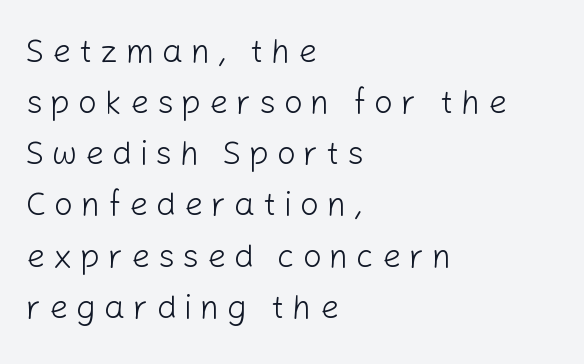
The image shows 33 px light sans-serif type, upright; set left-aligned, normal line spacing (1.55x), unusually wide letter spacing (+0.24 em), not underlined; low stroke contrast and a medium x-height.
